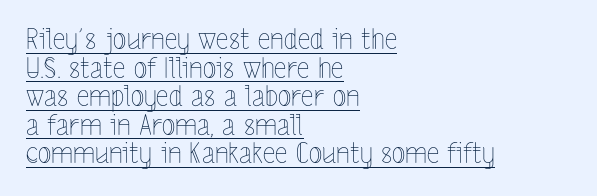
The image shows 28 px thin, condensed type, upright; set left-aligned, tight line spacing (1.02x), normal letter spacing, underlined; a medium x-height.
